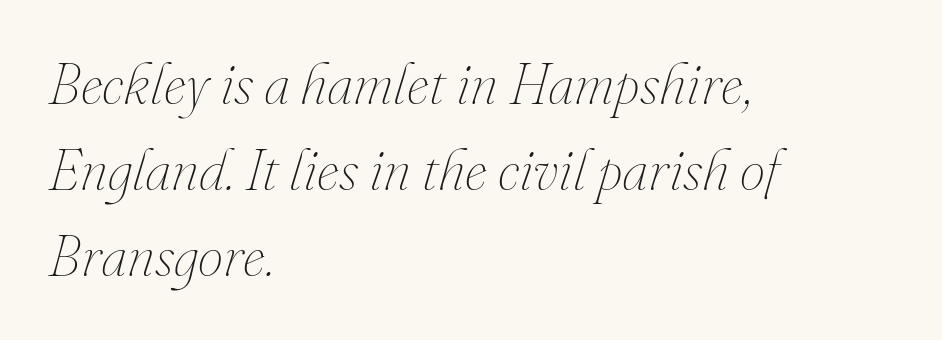
The image shows 57 px thin type, italic (leaning right); set left-aligned, normal line spacing (1.51x), normal letter spacing, not underlined; medium stroke contrast and a small x-height.
